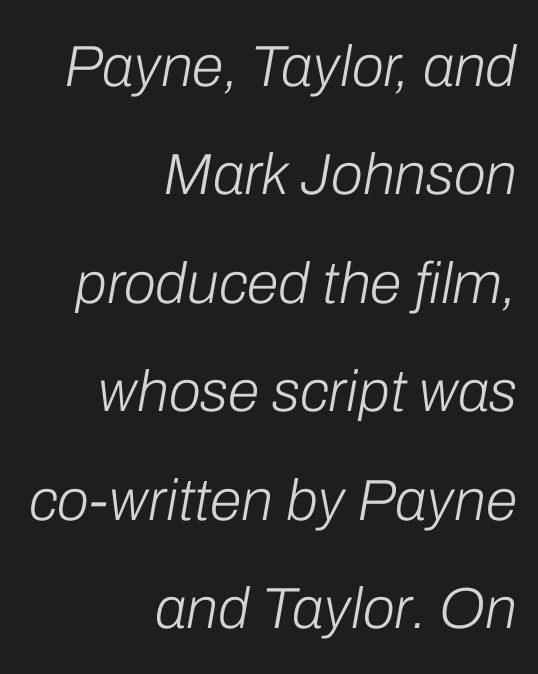
{"italic": "yes", "lean": "right", "slant_degrees": 10, "bold": "no", "weight": "light", "width": "normal", "stroke_contrast": "low", "x_height": "medium", "monospaced": "no", "underline": "no", "align": "right", "line_spacing_ratio": 1.87, "letter_spacing": "normal", "letter_spacing_em": 0.0, "glyph_px": 58}
